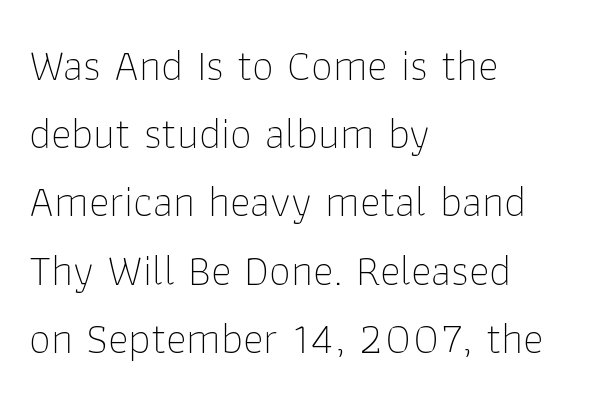
Q: Is the text bold? A: No.
Q: Is the text italic (slanted)? A: No, it is upright.
Q: Is the typeface a serif or a sans-serif typeface? A: Sans-serif.
Q: Is the text underlined? A: No.
Q: How is the paragraph aligned? A: Left-aligned.
Q: Is the spacing between letters normal or unusually wide? A: Normal.
Q: Is the spacing between lines tight, normal or loose? A: Normal.
Q: Width (condensed, normal, or wide)? A: Normal.
Q: Stroke contrast? A: Low.
Q: x-height? A: Medium.
Q: Monospaced? A: No.
